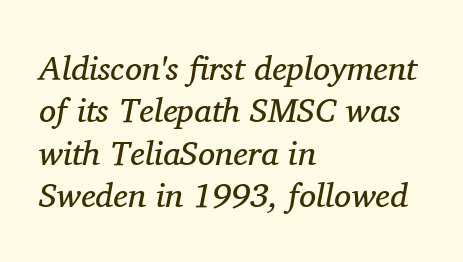
Q: Is the text bold? A: No.
Q: Is the text italic (slanted)? A: Yes, it leans right by about 11 degrees.
Q: Is the typeface a serif or a sans-serif typeface? A: Serif.
Q: Is the text underlined? A: No.
Q: How is the paragraph aligned? A: Left-aligned.
Q: Is the spacing between letters normal or unusually wide? A: Normal.
Q: Is the spacing between lines tight, normal or loose? A: Normal.
Q: Width (condensed, normal, or wide)? A: Normal.
Q: Stroke contrast? A: Medium.
Q: x-height? A: Medium.
Q: Monospaced? A: No.
